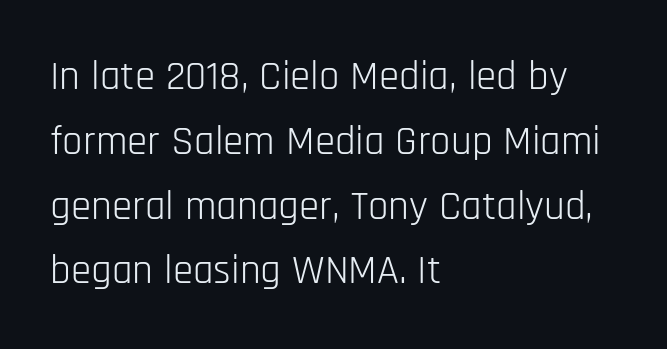
Tracking value appears to be zero — textbook default spacing. Just letters on the line, the space beneath them empty. Proportional: the letters do not fall into vertical columns. Serif or sans? Sans — the stroke terminals are bare.
